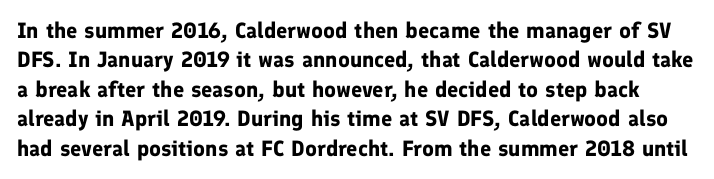
{"italic": "no", "bold": "yes", "underline": "no", "line_spacing": "normal", "line_spacing_ratio": 1.34, "letter_spacing": "normal", "letter_spacing_em": 0.0, "glyph_px": 22}
